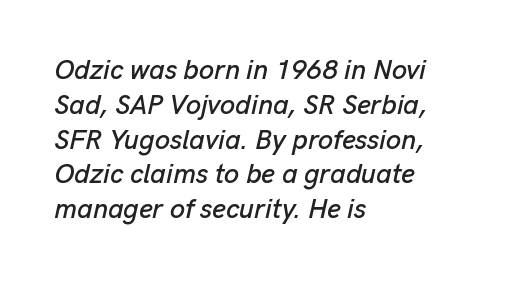
Q: Is the text italic (slanted)? A: Yes, it leans right by about 13 degrees.
Q: Is the text underlined? A: No.
Q: How is the paragraph aligned? A: Left-aligned.
Q: Is the spacing between letters normal or unusually wide? A: Normal.
Q: Is the spacing between lines tight, normal or loose? A: Normal.
